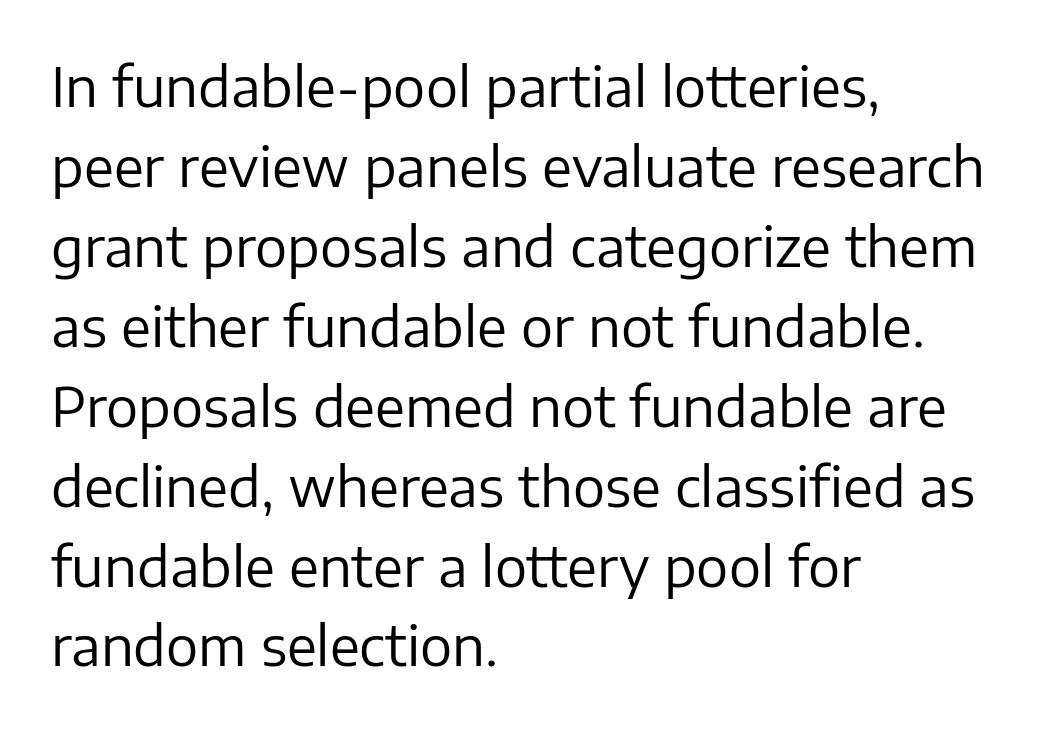
The rendering uses natural spacing where letterforms have individual widths. Between one letter and the next there's only the usual sliver of space. The face looks like a standard text weight, possibly lighter. The type family on display is of the sans-serif kind. Interline gaps are of average width in this sample.
